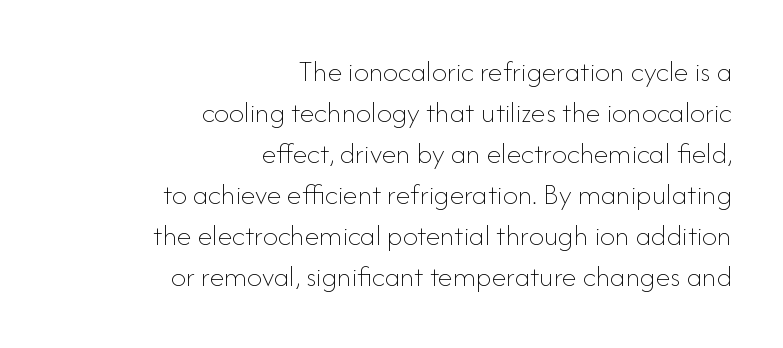
{"italic": "no", "bold": "no", "weight": "thin", "width": "normal", "stroke_contrast": "low", "x_height": "small", "monospaced": "no", "underline": "no", "align": "right", "line_spacing": "normal", "line_spacing_ratio": 1.37, "letter_spacing": "normal", "letter_spacing_em": 0.0, "glyph_px": 30}
